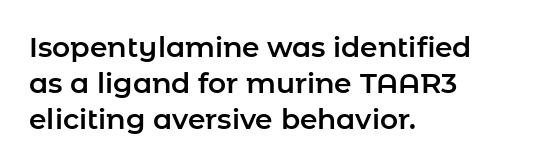
The image shows 28 px sans-serif type, upright; set left-aligned, normal line spacing (1.28x), normal letter spacing, not underlined; low stroke contrast and a medium x-height.
